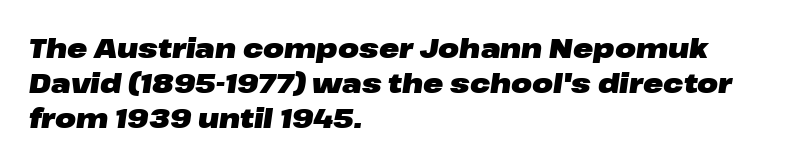
{"italic": "yes", "lean": "right", "slant_degrees": 8, "bold": "yes", "underline": "no", "align": "left", "line_spacing": "normal", "line_spacing_ratio": 1.29, "letter_spacing": "normal", "letter_spacing_em": 0.0, "glyph_px": 27}
